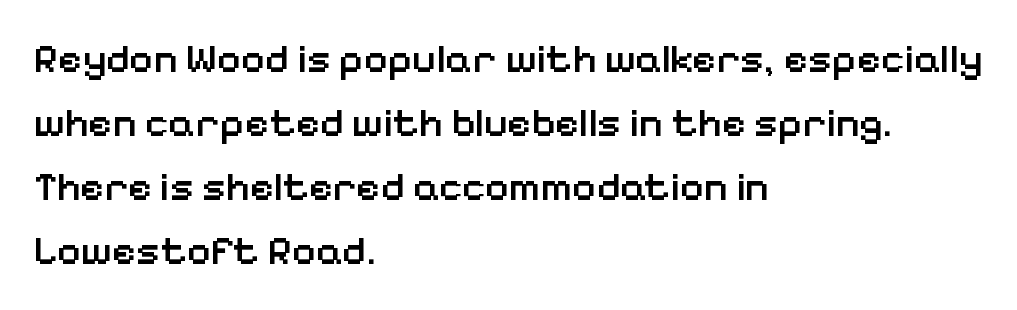
{"serif": "no", "italic": "no", "bold": "semi", "weight": "semibold", "width": "normal", "stroke_contrast": "low", "x_height": "medium", "monospaced": "no", "underline": "no", "align": "left", "line_spacing": "normal", "line_spacing_ratio": 1.56, "letter_spacing": "normal", "letter_spacing_em": 0.0, "glyph_px": 41}
